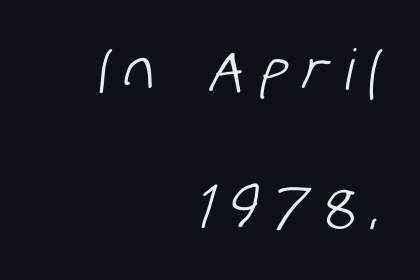
The leading is generous, giving the passage an open texture. The ragged edge is on the left, which tells us the setting is flush right. Character widths vary here, with narrow letters taking less room than wide ones. The face used here is rendered with a markedly widened letterfit. Honestly, there is no underline to notice here at all. The rendering shows plain stroke endings on the letterforms — a sans-serif design.
